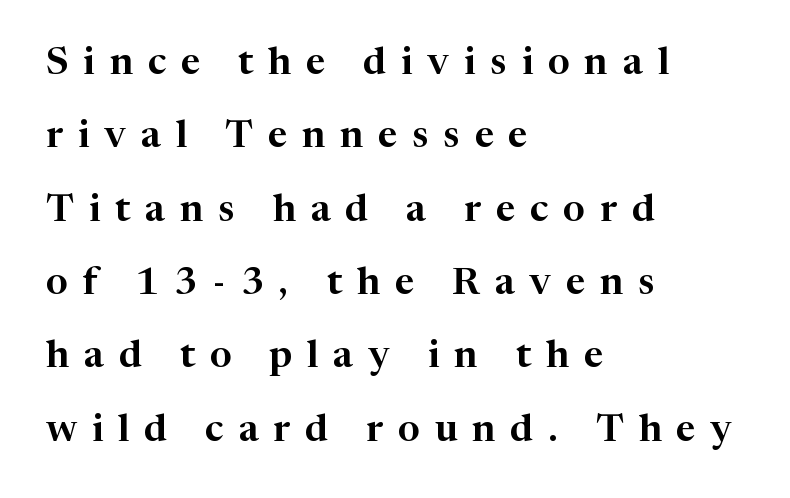
Unmarked baselines from the first word to the last. Posture: vertical. Caption: multi-line text, flush left, ragged right. Look at the bottom of the vertical strokes: they flare into serifs here. Is the letter spacing exaggerated? Yes — the characters are pushed far apart.
